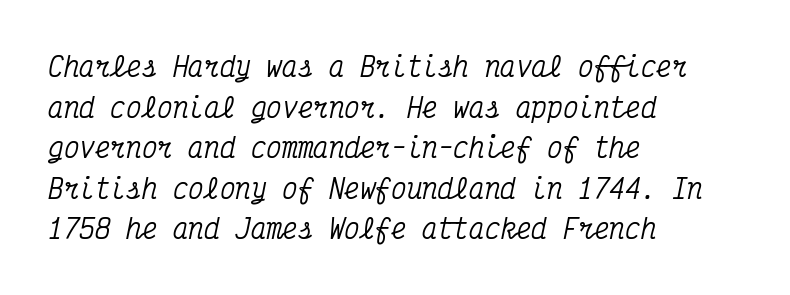
{"italic": "yes", "lean": "right", "slant_degrees": 12, "underline": "no", "align": "left", "line_spacing": "normal", "line_spacing_ratio": 1.56, "letter_spacing": "normal", "letter_spacing_em": 0.0, "glyph_px": 26}
